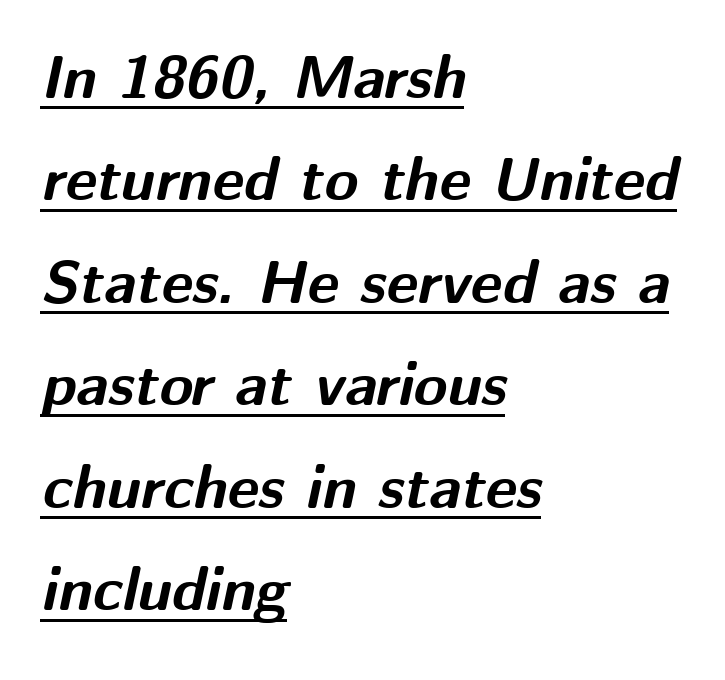
Q: Is the text bold? A: Yes.
Q: Is the text italic (slanted)? A: Yes, it leans right by about 12 degrees.
Q: Is the text underlined? A: Yes.
Q: How is the paragraph aligned? A: Left-aligned.
Q: Is the spacing between letters normal or unusually wide? A: Normal.
Q: Is the spacing between lines tight, normal or loose? A: Normal.
Q: Width (condensed, normal, or wide)? A: Normal.
Q: Stroke contrast? A: Medium.
Q: x-height? A: Medium.
Q: Monospaced? A: No.
